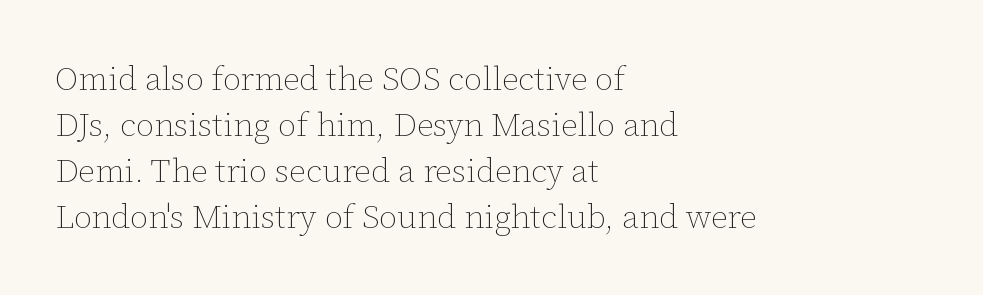
The image shows 33 px thin type, upright; set left-aligned, normal line spacing (1.39x), normal letter spacing, not underlined; low stroke contrast and a medium x-height.
